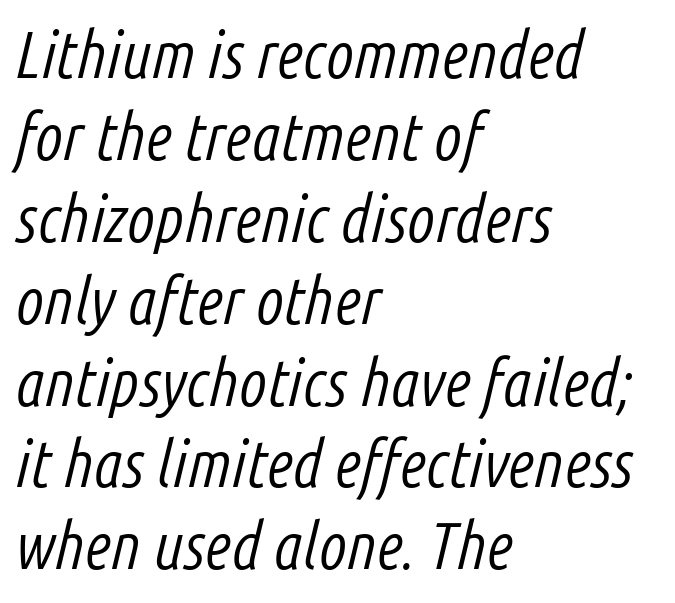
No letter is thick-stroked: the sample isn't bold. The glyphs are unaccompanied by any horizontal stroke below them. Proportional: the letters do not fall into vertical columns. In CSS terms this would be text-align: left. Designer's note — italics engaged. The lines sit at an ordinary, default distance from one another.
